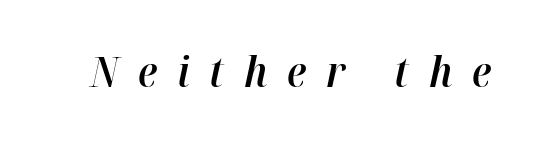
The image shows 42 px semibold type, italic (leaning right); set unusually wide letter spacing (+0.47 em), not underlined; high stroke contrast and a medium x-height.
